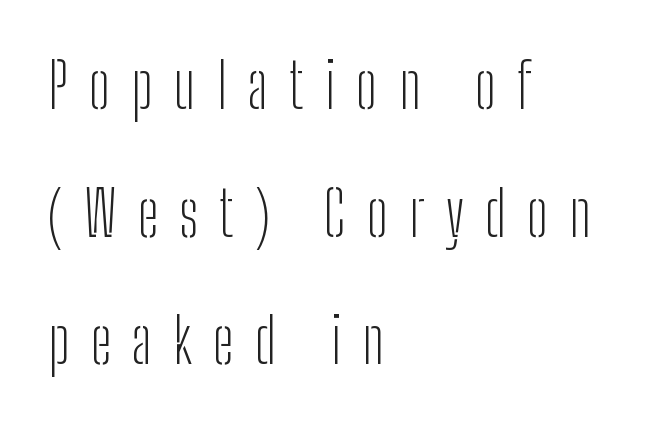
Do the letters lean? They stand straight. Regarding leading, the lines here are spaced well apart. No heavy texture on the line: the type isn't bold. Letter spacing: wide.
